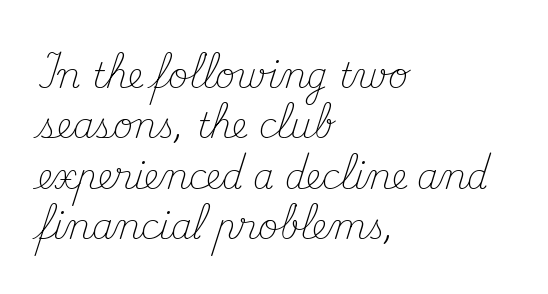
The image shows 34 px light serif type; set left-aligned, normal line spacing (1.48x), normal letter spacing, not underlined; medium stroke contrast and a small x-height.
